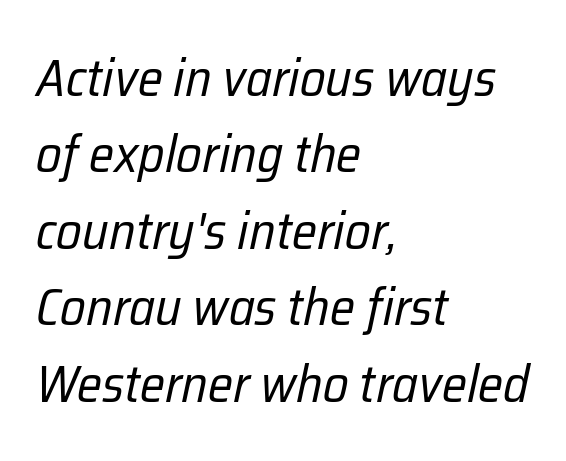
Q: Is the text bold? A: No.
Q: Is the text italic (slanted)? A: Yes, it leans right by about 12 degrees.
Q: Is the text underlined? A: No.
Q: How is the paragraph aligned? A: Left-aligned.
Q: Is the spacing between letters normal or unusually wide? A: Normal.
Q: Is the spacing between lines tight, normal or loose? A: Normal.
Q: Width (condensed, normal, or wide)? A: Condensed.
Q: Stroke contrast? A: Low.
Q: x-height? A: Medium.
Q: Monospaced? A: No.
